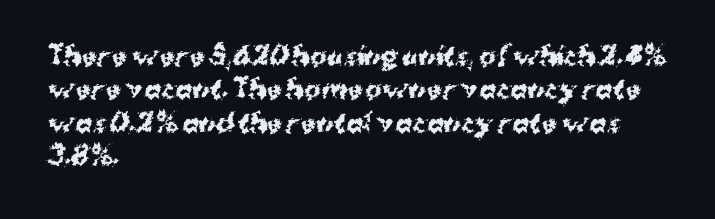
{"bold": "yes", "underline": "no", "align": "left", "line_spacing": "normal", "line_spacing_ratio": 1.34, "letter_spacing": "normal", "letter_spacing_em": 0.0, "glyph_px": 25}
